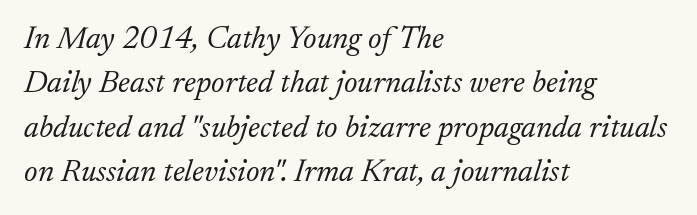
Q: Is the text bold? A: No.
Q: Is the text italic (slanted)? A: Yes, it leans right by about 17 degrees.
Q: Is the typeface a serif or a sans-serif typeface? A: Serif.
Q: Is the text underlined? A: No.
Q: How is the paragraph aligned? A: Left-aligned.
Q: Is the spacing between letters normal or unusually wide? A: Normal.
Q: Is the spacing between lines tight, normal or loose? A: Normal.
Q: Width (condensed, normal, or wide)? A: Normal.
Q: Stroke contrast? A: Low.
Q: x-height? A: Small.
Q: Monospaced? A: No.
